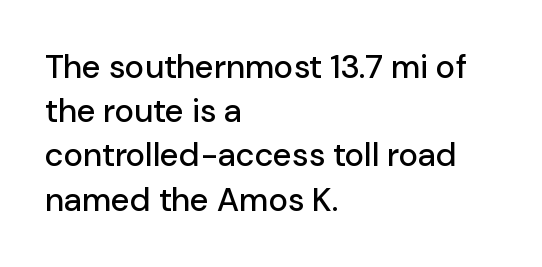
Q: Is the text italic (slanted)? A: No, it is upright.
Q: Is the typeface a serif or a sans-serif typeface? A: Sans-serif.
Q: Is the text underlined? A: No.
Q: How is the paragraph aligned? A: Left-aligned.
Q: Is the spacing between letters normal or unusually wide? A: Normal.
Q: Is the spacing between lines tight, normal or loose? A: Normal.
Q: Width (condensed, normal, or wide)? A: Normal.
Q: Stroke contrast? A: Low.
Q: x-height? A: Medium.
Q: Monospaced? A: No.
